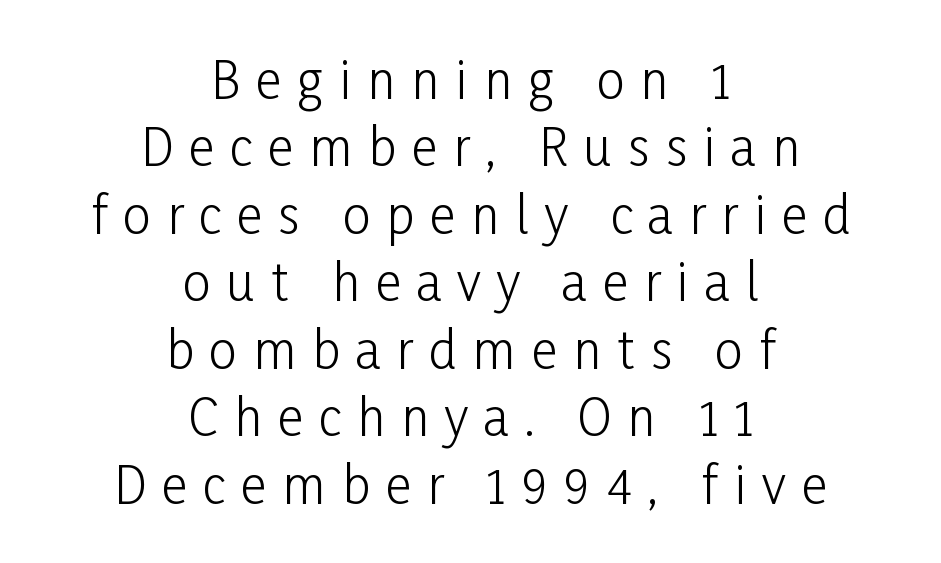
The text block is weighted toward neither margin, spreading evenly from the middle. Does the leading feel generous? No, just average. Loose tracking; the words dissolve into strings of separated letters. A typesetter would call this proportional, since set widths differ per character.
